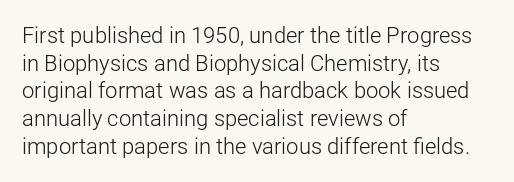
The typeface has the unassuming heft of standard copy or less. Vertical strokes here are truly vertical. A clean baseline with only descenders dipping below it. Default kerning and tracking; the words read as compact shapes.
